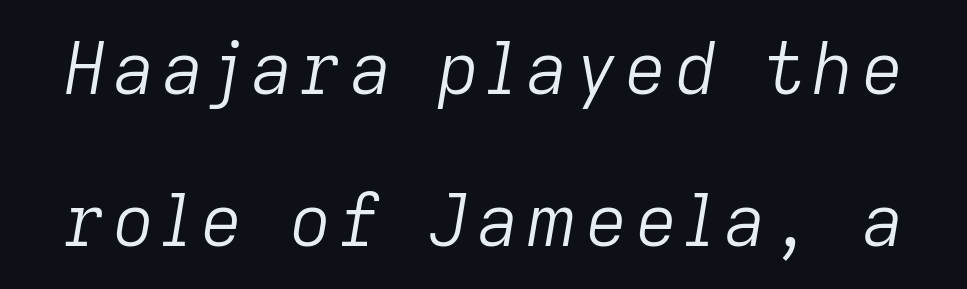
The image shows 72 px light type, italic (leaning right); set loose line spacing (2.11x), not underlined; low stroke contrast and a medium x-height.
